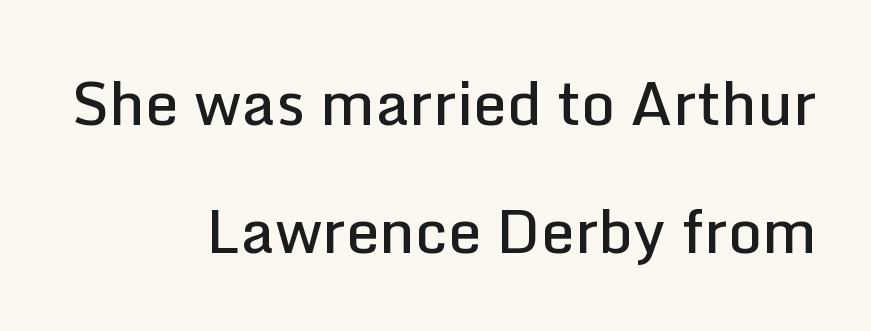
Q: Is the text bold? A: Semi-bold.
Q: Is the text italic (slanted)? A: No, it is upright.
Q: Is the typeface a serif or a sans-serif typeface? A: Sans-serif.
Q: Is the text underlined? A: No.
Q: How is the paragraph aligned? A: Right-aligned.
Q: Is the spacing between letters normal or unusually wide? A: Normal.
Q: Is the spacing between lines tight, normal or loose? A: Loose.
Q: Width (condensed, normal, or wide)? A: Normal.
Q: Stroke contrast? A: Low.
Q: x-height? A: Medium.
Q: Monospaced? A: No.
